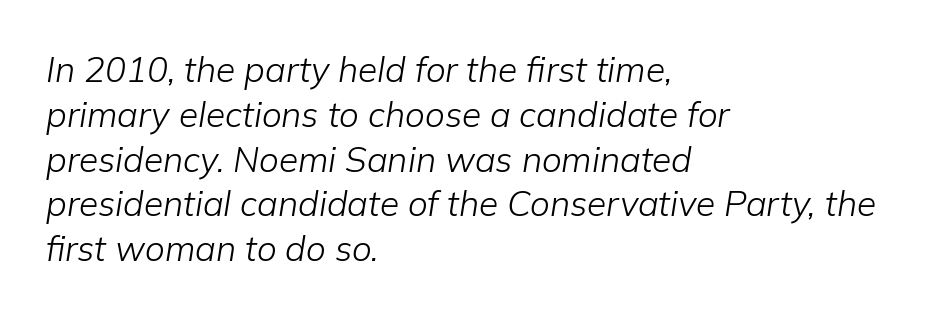
Rule under the text: the space is simply empty. Looking at the ascenders, they clearly lean. Note the varied advance widths — an 'i' is clearly narrower than an 'm'. All the whitespace from short lines collects on the right. Honestly, the row spacing looks completely unremarkable. There is no visible air inserted between adjacent glyphs.
